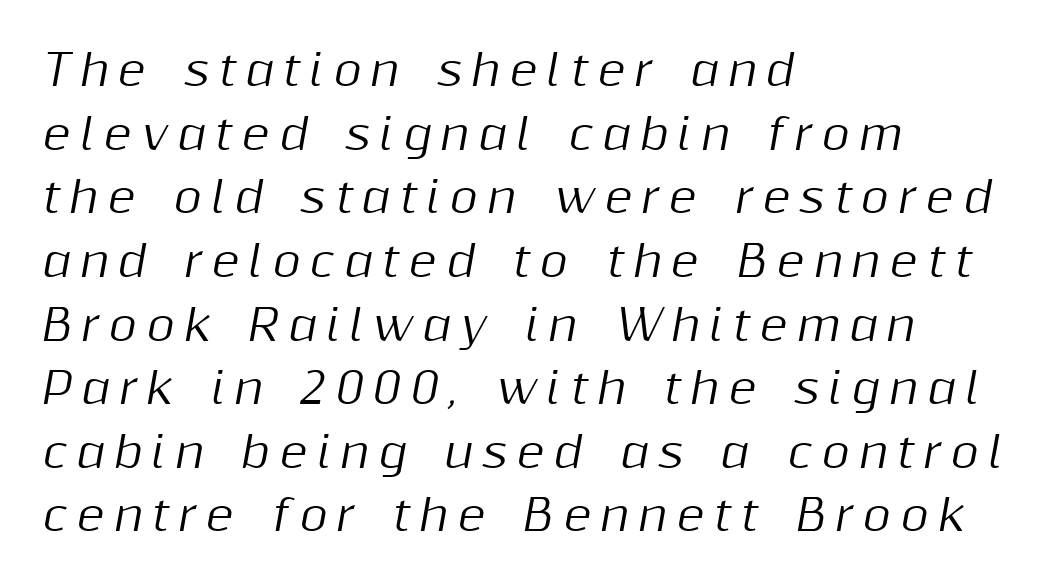
{"italic": "yes", "lean": "right", "slant_degrees": 10, "width": "normal", "stroke_contrast": "medium", "x_height": "medium", "monospaced": "no", "underline": "no", "align": "left", "line_spacing": "normal", "line_spacing_ratio": 1.48, "letter_spacing": "wide", "letter_spacing_em": 0.21, "glyph_px": 43}
